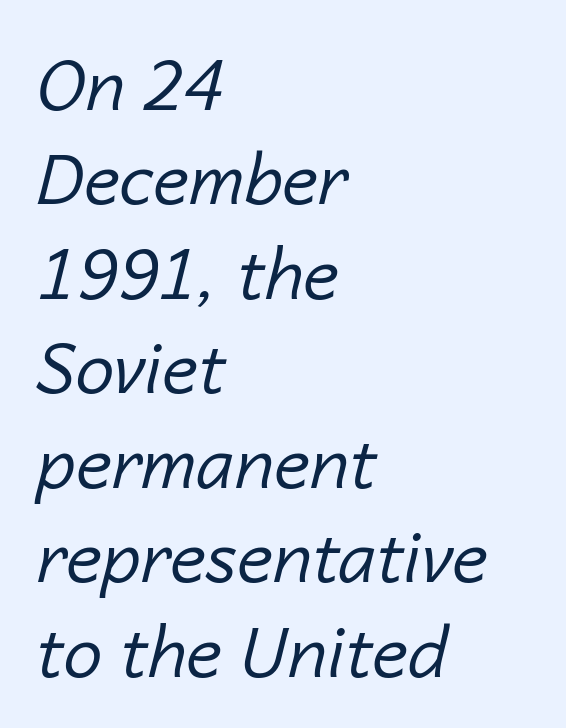
Q: Is the text bold? A: No.
Q: Is the text italic (slanted)? A: Yes, it leans right by about 14 degrees.
Q: Is the text underlined? A: No.
Q: How is the paragraph aligned? A: Left-aligned.
Q: Is the spacing between letters normal or unusually wide? A: Normal.
Q: Is the spacing between lines tight, normal or loose? A: Normal.
Q: Width (condensed, normal, or wide)? A: Normal.
Q: Stroke contrast? A: Low.
Q: x-height? A: Medium.
Q: Monospaced? A: No.
